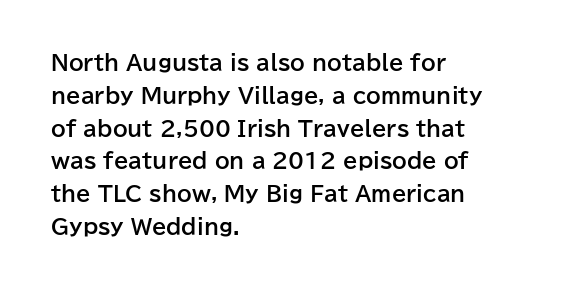
Weight check: bold — yes, fully. This rendering features lettering with no underline. This is the regular roman posture of the typeface. Is there much room between lines? A standard amount, neither cramped nor airy. No extra tracking has been applied to these lines. The rag falls on the right side of this text block.
